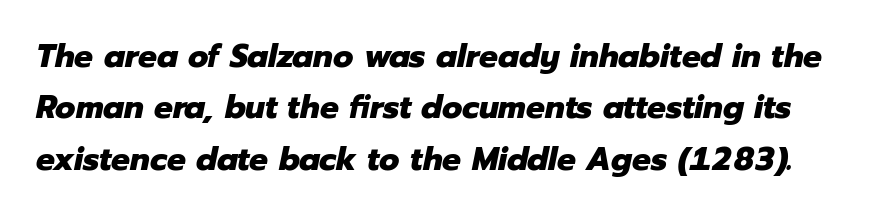
The image shows 33 px heavy type, italic (leaning right); set normal line spacing (1.56x), normal letter spacing, not underlined; low stroke contrast and a medium x-height.
